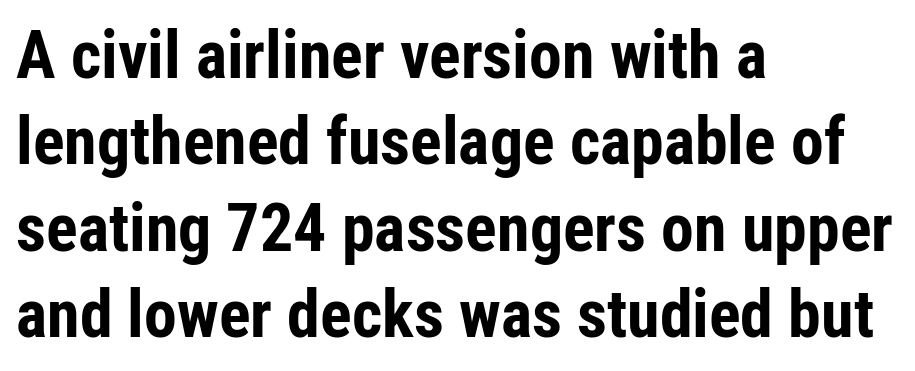
Layout note: lines flush left. Is there any slant? The stems are plumb. The characters display no serif detailing; their extremities are plain. Letter spacing: default. What's the leading like? Ordinary, nothing unusual. The face used here is proportionally spaced, like ordinary book or web type.
